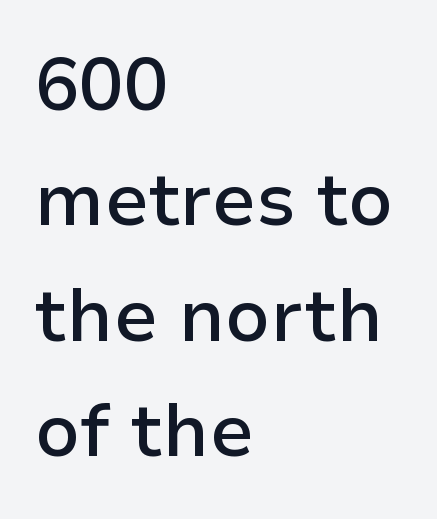
Characters follow at the spacing the type designer built in. Visually the block forms a straight wall on the left and a jagged coastline on the right. Each letter keeps its own natural width here, so spacing adapts to shape. The letters stand upright; this is a roman face. Slightly chunky letters — semibold, I'd say, not full bold.
